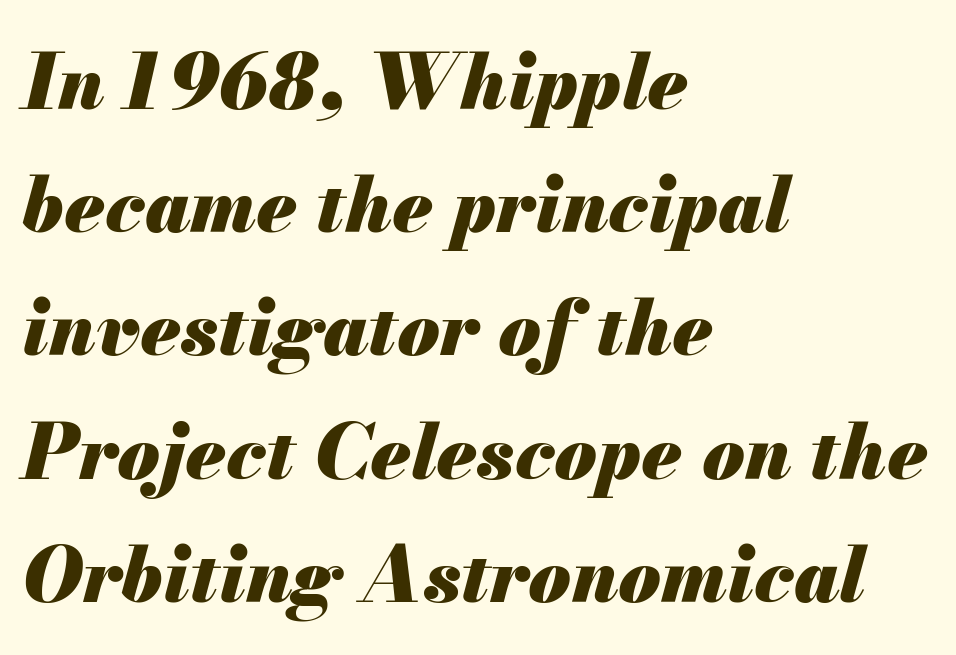
Q: Is the text bold? A: Yes.
Q: Is the text italic (slanted)? A: Yes, it leans right by about 13 degrees.
Q: Is the text underlined? A: No.
Q: How is the paragraph aligned? A: Left-aligned.
Q: Is the spacing between letters normal or unusually wide? A: Normal.
Q: Is the spacing between lines tight, normal or loose? A: Normal.
Q: Width (condensed, normal, or wide)? A: Normal.
Q: Stroke contrast? A: Medium.
Q: x-height? A: Small.
Q: Monospaced? A: No.
